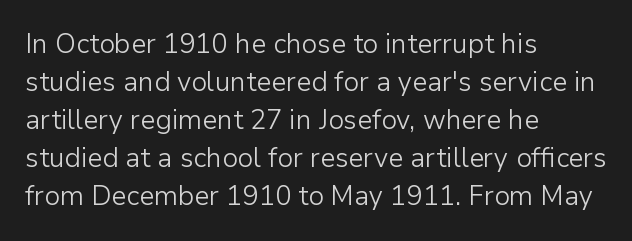
Q: Is the text bold? A: No.
Q: Is the text italic (slanted)? A: No, it is upright.
Q: Is the text underlined? A: No.
Q: How is the paragraph aligned? A: Left-aligned.
Q: Is the spacing between letters normal or unusually wide? A: Normal.
Q: Is the spacing between lines tight, normal or loose? A: Normal.
